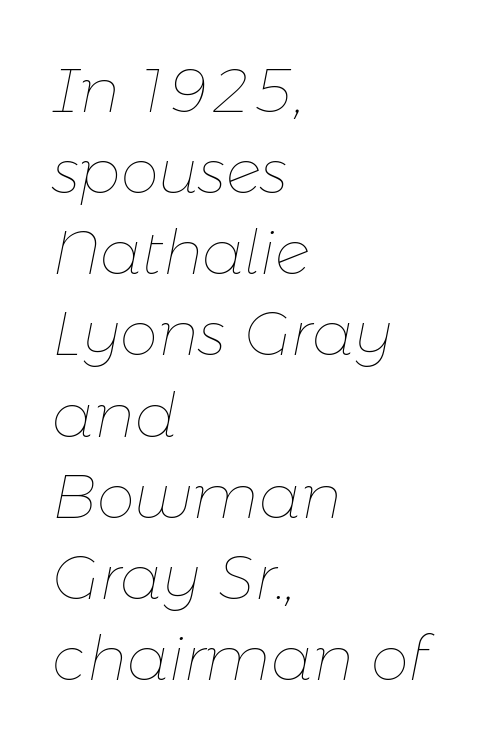
The image shows 61 px thin type, italic (leaning right); set left-aligned, normal line spacing (1.33x), normal letter spacing, not underlined; low stroke contrast and a medium x-height.
